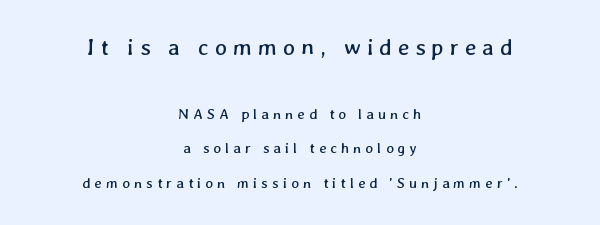
Q: Is the text bold? A: No.
Q: Is the text underlined? A: No.
Q: How is the paragraph aligned? A: Centered.
Q: Is the spacing between letters normal or unusually wide? A: Unusually wide.
Q: Is the spacing between lines tight, normal or loose? A: Loose.
Q: Which block of text is set in a larger size, the first (top) or the second (bottom)? A: The first (top) one.
